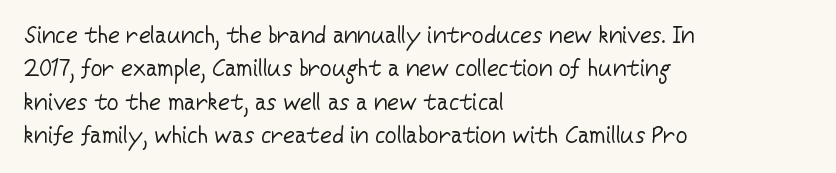
{"italic": "no", "bold": "no", "underline": "no", "align": "left", "line_spacing": "normal", "line_spacing_ratio": 1.45, "letter_spacing": "normal", "letter_spacing_em": 0.0, "glyph_px": 23}
